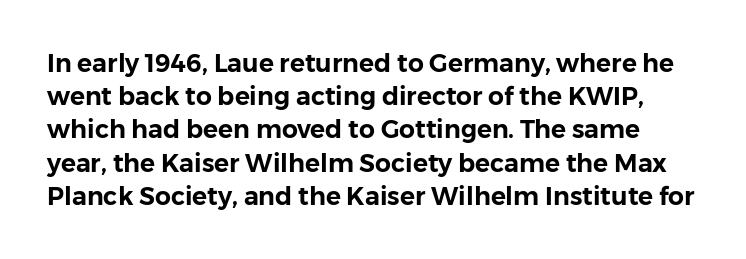
The image shows 25 px text type, upright; set normal line spacing (1.33x), normal letter spacing, not underlined.
